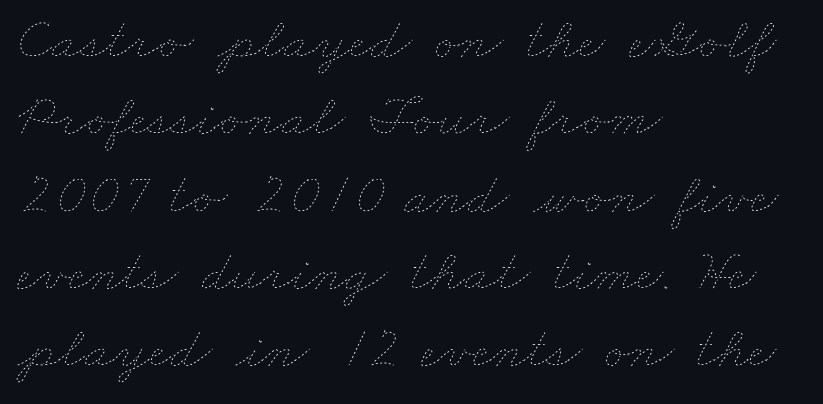
Q: Is the text bold? A: No.
Q: Is the text underlined? A: No.
Q: How is the paragraph aligned? A: Left-aligned.
Q: Is the spacing between letters normal or unusually wide? A: Normal.
Q: Is the spacing between lines tight, normal or loose? A: Normal.
Q: Width (condensed, normal, or wide)? A: Wide.
Q: Stroke contrast? A: Low.
Q: x-height? A: Small.
Q: Monospaced? A: No.
